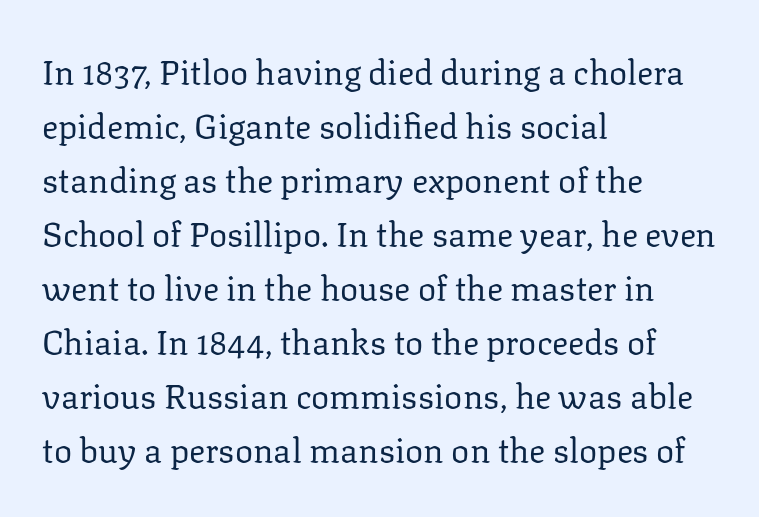
The image shows 34 px regular-weight serif type, upright; set left-aligned, normal line spacing (1.59x), normal letter spacing, not underlined; low stroke contrast and a medium x-height.
